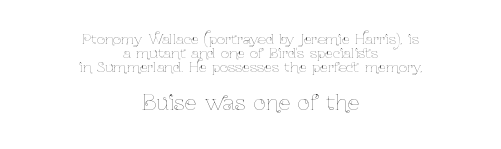
The cut favours lightness, reaching ordinary text weight at its darkest. The lettering stays uniformly vertical, giving the passage a roman look. Of the two passages, the one underneath uses the larger point size. The designer dialed line spacing down below the default.
